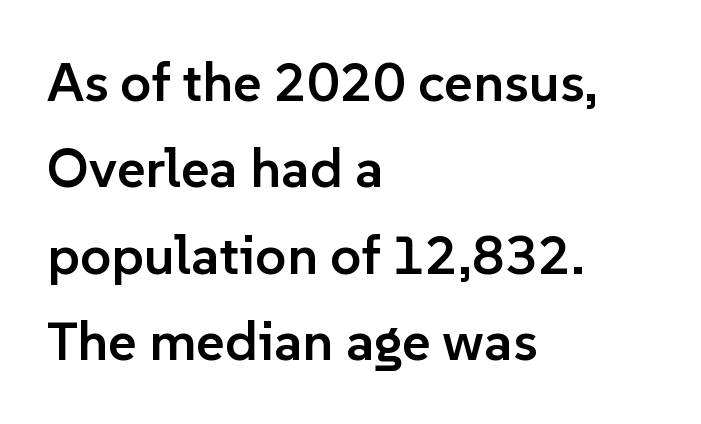
The image shows 55 px semibold sans-serif type, upright; set left-aligned, normal line spacing (1.57x), normal letter spacing, not underlined; low stroke contrast and a medium x-height.
